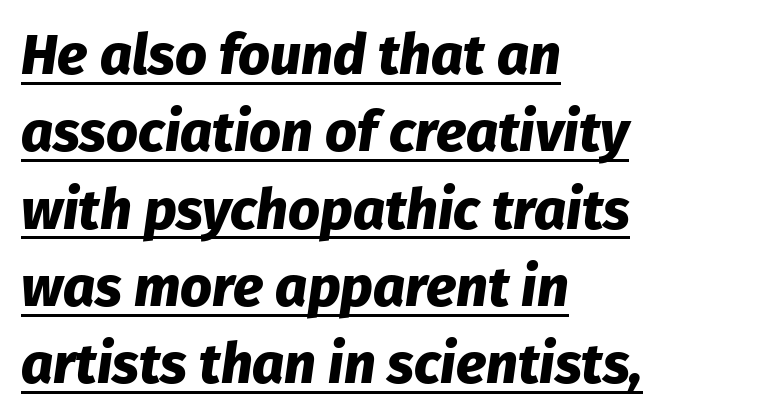
In terms of letterspacing, this is plain default setting. The rows are spaced the way most documents space them. Caption: multi-line text, flush left, ragged right. Proportional: the letters do not fall into vertical columns. Its strokes are broad and dark, the hallmark of bold type. Does a line run under the words? Yes, clearly.
